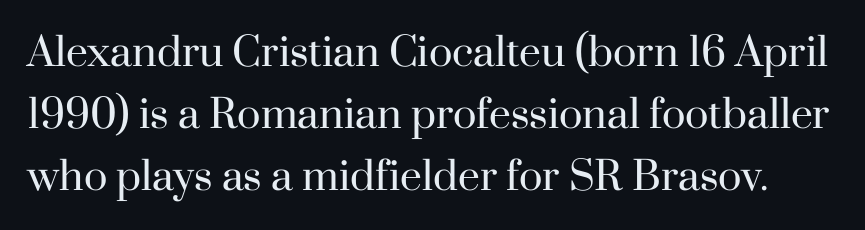
Q: Is the text bold? A: No.
Q: Is the text italic (slanted)? A: No, it is upright.
Q: Is the typeface a serif or a sans-serif typeface? A: Serif.
Q: Is the text underlined? A: No.
Q: Is the spacing between letters normal or unusually wide? A: Normal.
Q: Is the spacing between lines tight, normal or loose? A: Normal.
Q: Width (condensed, normal, or wide)? A: Normal.
Q: Stroke contrast? A: High.
Q: x-height? A: Small.
Q: Monospaced? A: No.
